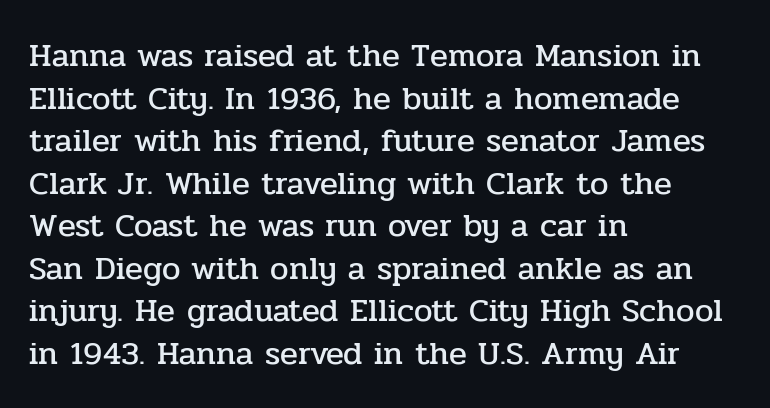
The letters stand straight up with perfectly vertical stems. A normal amount of white space separates one row of letters from the next. The rendering uses natural spacing where letterforms have individual widths. Descender tails drop into unmarked territory. Note: serifs present on the glyphs.
